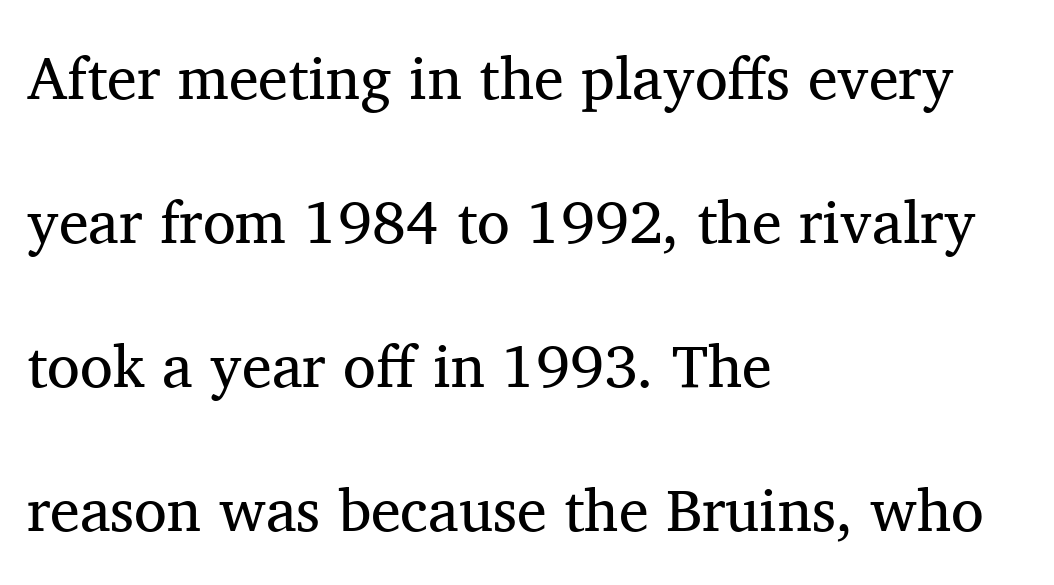
The image shows 60 px regular-weight serif type, upright; set left-aligned, loose line spacing (2.4x), normal letter spacing, not underlined; medium stroke contrast and a medium x-height.
